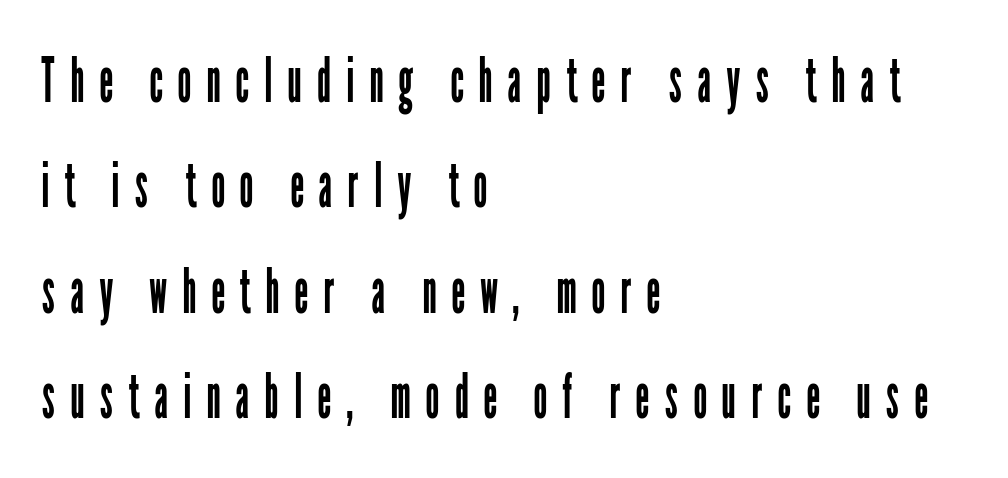
Q: Is the text bold? A: No.
Q: Is the text italic (slanted)? A: No, it is upright.
Q: Is the typeface a serif or a sans-serif typeface? A: Sans-serif.
Q: Is the text underlined? A: No.
Q: How is the paragraph aligned? A: Left-aligned.
Q: Is the spacing between letters normal or unusually wide? A: Unusually wide.
Q: Is the spacing between lines tight, normal or loose? A: Normal.
Q: Width (condensed, normal, or wide)? A: Condensed.
Q: Stroke contrast? A: Low.
Q: x-height? A: Medium.
Q: Monospaced? A: No.
